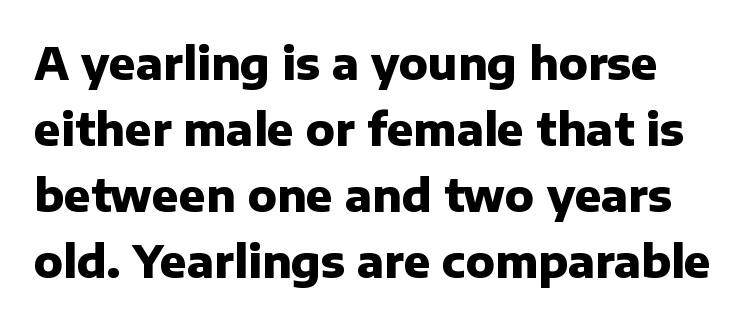
Q: Is the text bold? A: Yes.
Q: Is the text italic (slanted)? A: No, it is upright.
Q: Is the typeface a serif or a sans-serif typeface? A: Sans-serif.
Q: Is the text underlined? A: No.
Q: Is the spacing between letters normal or unusually wide? A: Normal.
Q: Is the spacing between lines tight, normal or loose? A: Normal.
Q: Width (condensed, normal, or wide)? A: Normal.
Q: Stroke contrast? A: Low.
Q: x-height? A: Medium.
Q: Monospaced? A: No.
